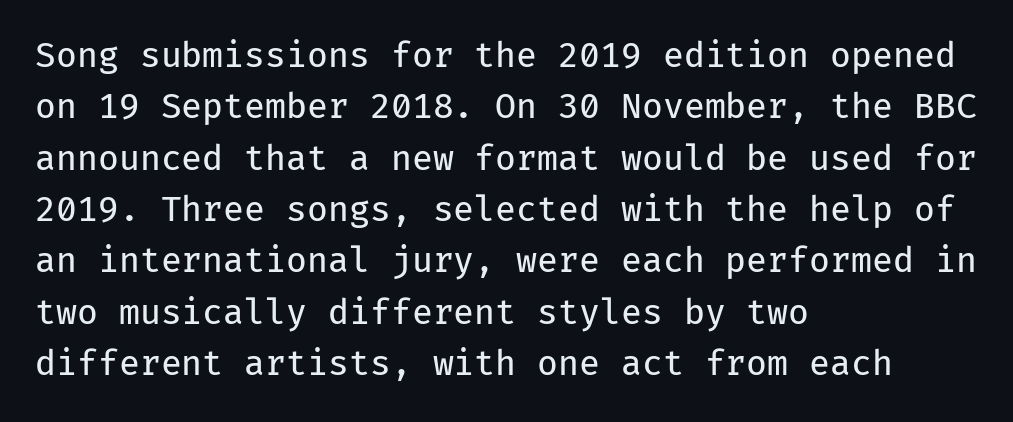
Check the space under the baseline: it is left empty. Normally led — the rows are evenly, conventionally spaced. Each letter, wide or thin by design, is forced into the same width here. Each word holds together tightly as a unit, with standard inter-letter gaps.
